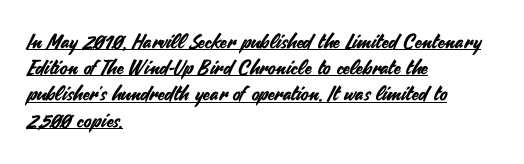
{"underline": "yes", "align": "left", "line_spacing": "normal", "line_spacing_ratio": 1.31, "letter_spacing": "normal", "letter_spacing_em": 0.0, "glyph_px": 20}
